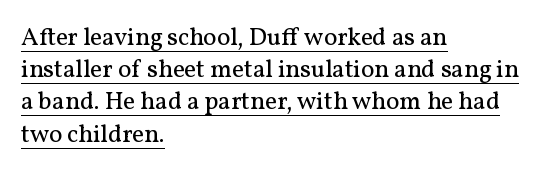
{"italic": "no", "bold": "no", "underline": "yes", "align": "left", "line_spacing": "normal", "line_spacing_ratio": 1.29, "letter_spacing": "normal", "letter_spacing_em": 0.0, "glyph_px": 25}
